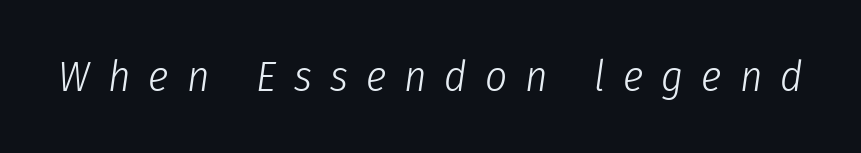
{"italic": "yes", "lean": "right", "slant_degrees": 8, "bold": "no", "weight": "light", "width": "condensed", "stroke_contrast": "low", "x_height": "medium", "monospaced": "no", "underline": "no", "letter_spacing": "wide", "letter_spacing_em": 0.42, "glyph_px": 43}
